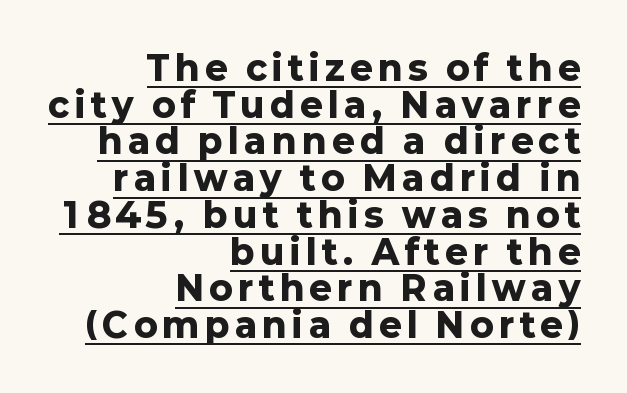
The image shows 34 px heavy sans-serif type, upright; set right-aligned, tight line spacing (1.08x), underlined; low stroke contrast and a medium x-height.
